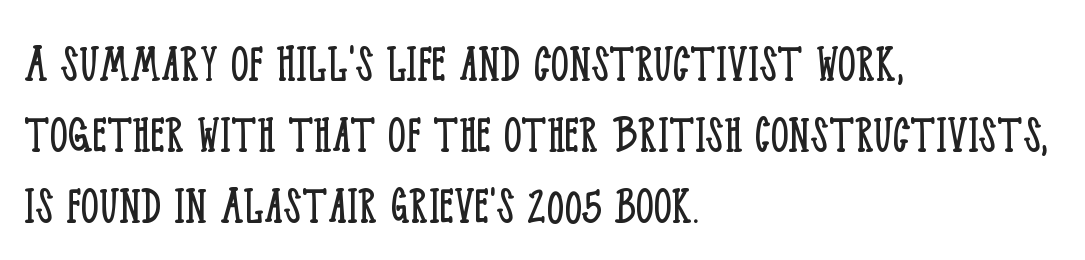
The image shows 57 px light, condensed serif type, upright; set left-aligned, normal line spacing (1.25x), normal letter spacing, not underlined; low stroke contrast and a large x-height.
